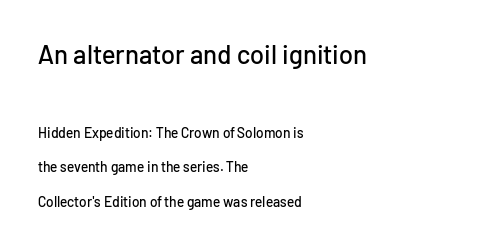
Q: Is the text italic (slanted)? A: No, it is upright.
Q: Is the text underlined? A: No.
Q: How is the paragraph aligned? A: Left-aligned.
Q: Is the spacing between letters normal or unusually wide? A: Normal.
Q: Is the spacing between lines tight, normal or loose? A: Loose.
Q: Which block of text is set in a larger size, the first (top) or the second (bottom)? A: The first (top) one.
